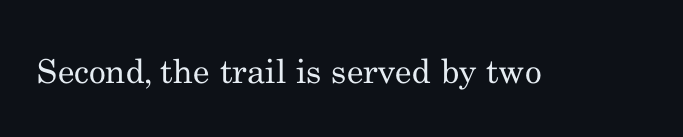
The image shows 33 px regular-weight serif type, upright; set normal letter spacing, not underlined; medium stroke contrast and a small x-height.
